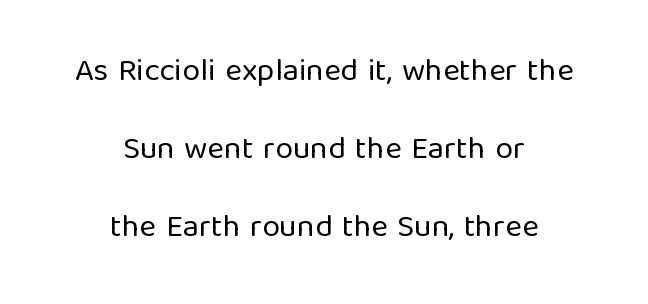
Q: Is the text bold? A: No.
Q: Is the text italic (slanted)? A: No, it is upright.
Q: Is the typeface a serif or a sans-serif typeface? A: Sans-serif.
Q: Is the text underlined? A: No.
Q: How is the paragraph aligned? A: Centered.
Q: Is the spacing between letters normal or unusually wide? A: Normal.
Q: Is the spacing between lines tight, normal or loose? A: Loose.
Q: Width (condensed, normal, or wide)? A: Normal.
Q: Stroke contrast? A: Low.
Q: x-height? A: Medium.
Q: Monospaced? A: No.
